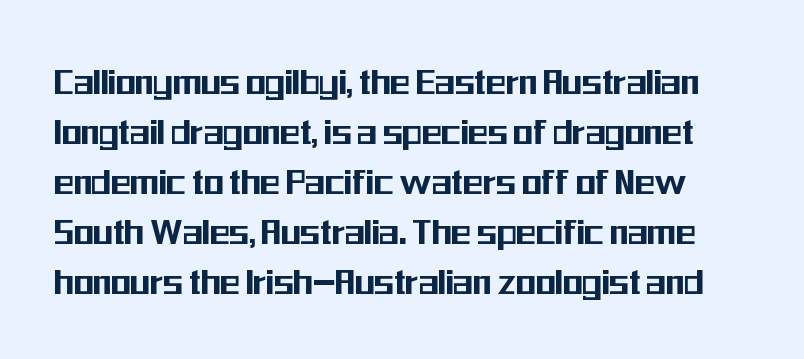
{"serif": "no", "italic": "no", "width": "condensed", "stroke_contrast": "medium", "x_height": "medium", "monospaced": "no", "underline": "no", "line_spacing_ratio": 1.22, "letter_spacing": "normal", "letter_spacing_em": 0.0, "glyph_px": 41}
